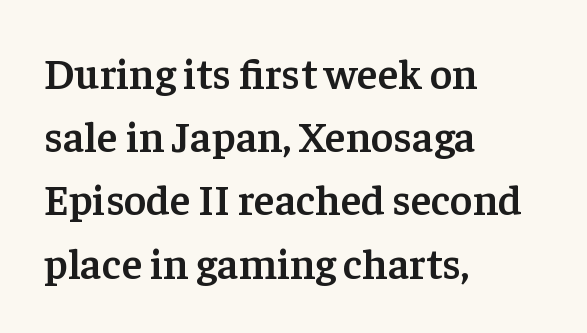
The image shows 43 px semibold serif type, upright; set left-aligned, normal line spacing (1.47x), normal letter spacing, not underlined; low stroke contrast and a medium x-height.
